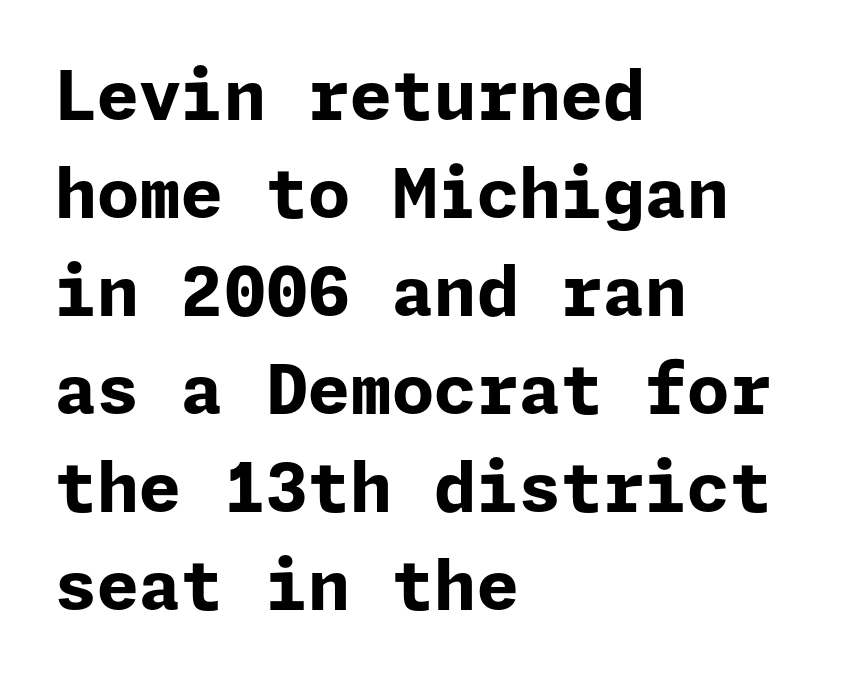
Q: Is the text bold? A: Yes.
Q: Is the text italic (slanted)? A: No, it is upright.
Q: Is the typeface a serif or a sans-serif typeface? A: Sans-serif.
Q: Is the text underlined? A: No.
Q: How is the paragraph aligned? A: Left-aligned.
Q: Is the spacing between letters normal or unusually wide? A: Normal.
Q: Is the spacing between lines tight, normal or loose? A: Normal.
Q: Width (condensed, normal, or wide)? A: Normal.
Q: Stroke contrast? A: Low.
Q: x-height? A: Medium.
